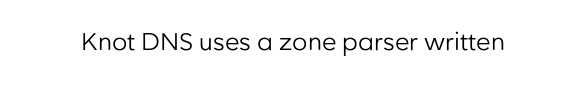
Q: Is the text bold? A: No.
Q: Is the text italic (slanted)? A: No, it is upright.
Q: Is the text underlined? A: No.
Q: Is the spacing between letters normal or unusually wide? A: Normal.
